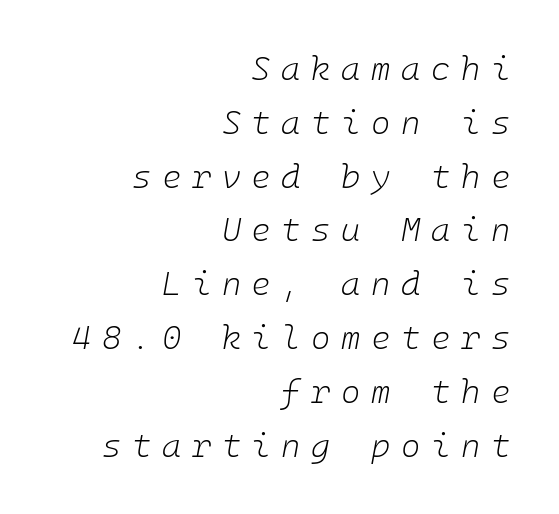
Heft: none added — not bold. Horizontally, the lines are justified to the trailing edge only. Check under the words: just untouched page. How are the letters spaced? Widely, with obvious added tracking. It's the slanting kind of type.
